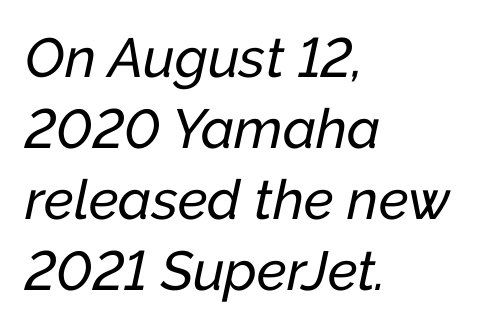
The image shows 55 px text type, italic (leaning right); set left-aligned, normal line spacing (1.29x), normal letter spacing, not underlined; low stroke contrast and a medium x-height.
